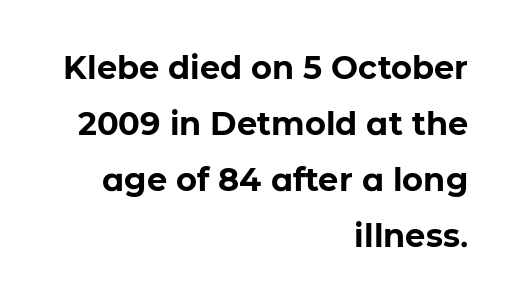
The letters carry no serifs — their stems end cleanly without finishing strokes. Tall strokes in this sample are plumb rather than angled. Students, this is bold: see how much ink each stroke carries. Do the characters align in a grid? No, the font is proportional. Short note: letters normally spaced.
